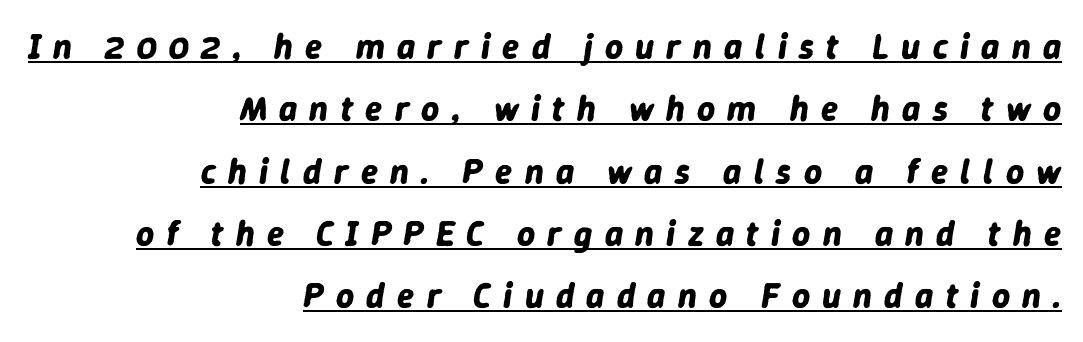
Character widths vary here, with narrow letters taking less room than wide ones. Inter-character spacing is expanded well beyond the font's built-in metrics. Descenders here cross a horizontal rule under the line. Line endings align vertically; line beginnings do not. I'd describe the lettering as bold — thick and assertive. Emphasis-style slanted type is in use.
